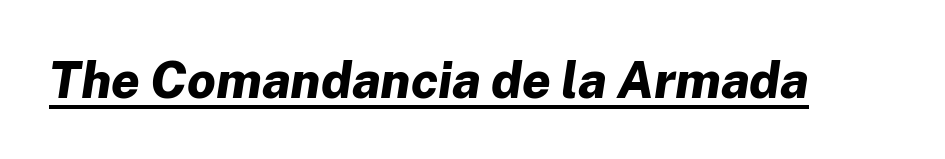
The image shows 51 px bold type, italic (leaning right); set normal letter spacing, underlined; low stroke contrast and a medium x-height.
